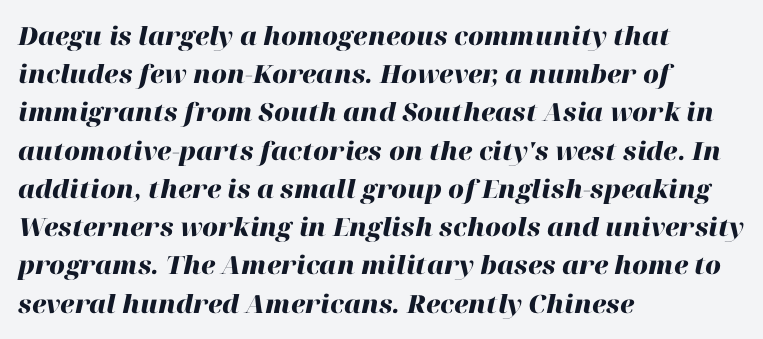
The image shows 25 px bold type, italic (leaning right); set left-aligned, normal line spacing (1.53x), normal letter spacing, not underlined.
